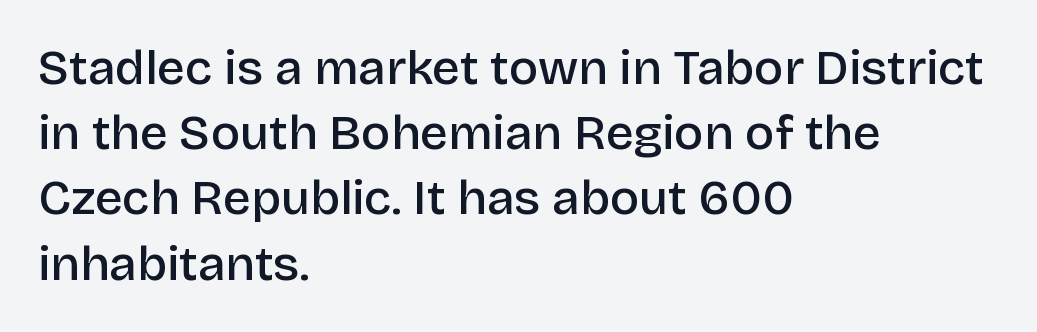
Characters follow at the spacing the type designer built in. The text was rendered using a sans face with plain stroke endings. Line spacing here is normal. Notice how the passage keeps a crisp vertical edge on the left only.
